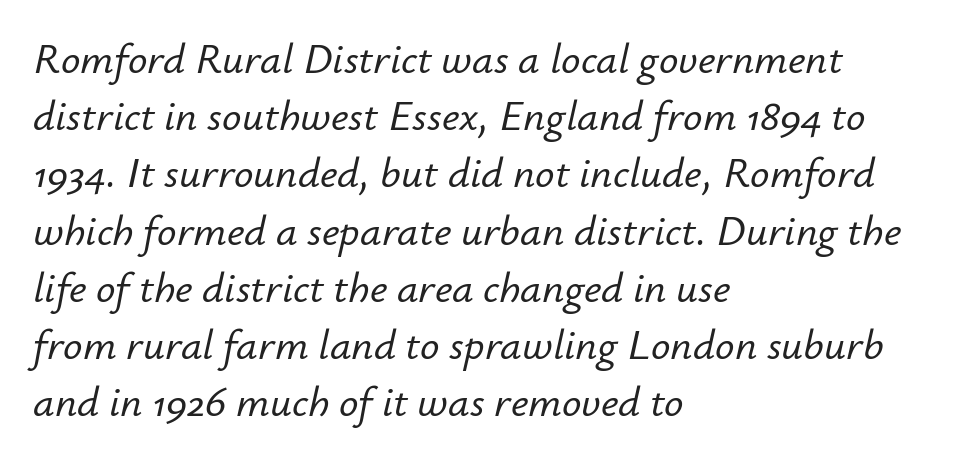
Letters rest on an invisible, unmarked baseline. Slanted lettering throughout. Each word holds together tightly as a unit, with standard inter-letter gaps. Vertically, the passage feels balanced, rows spaced as you'd expect. Teacher's note: observe the even left margin — that is flush-left alignment. You could not count columns in this text — the font is proportionally spaced.
